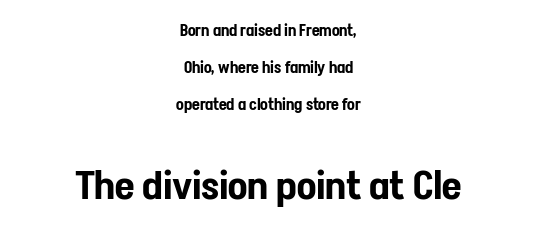
{"serif": "no", "italic": "no", "width": "condensed", "stroke_contrast": "low", "x_height": "medium", "monospaced": "no", "underline": "no", "align": "center", "line_spacing": "loose", "line_spacing_ratio": 2.3, "letter_spacing": "normal", "letter_spacing_em": 0.0, "larger_block": "second", "size_ratio": 2.5, "glyph_px": 40}
